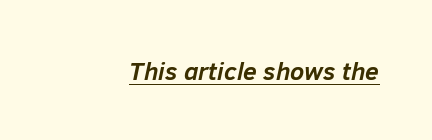
Q: Is the text bold? A: Yes.
Q: Is the text italic (slanted)? A: Yes, it leans right by about 12 degrees.
Q: Is the text underlined? A: Yes.
Q: Is the spacing between letters normal or unusually wide? A: Normal.
